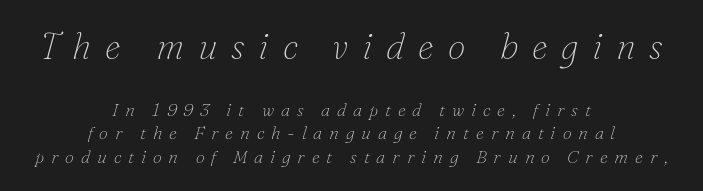
Observe the serifs anchoring each vertical stroke in this sample. The vertical gap from one line to the next is medium. The face used here is proportionally spaced, like ordinary book or web type. The passage is arranged like a title page — every line centered.
